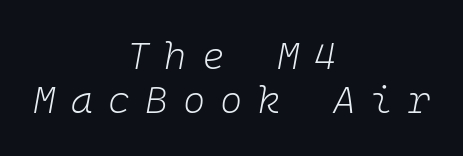
{"italic": "yes", "lean": "right", "slant_degrees": 10, "bold": "no", "weight": "light", "width": "normal", "stroke_contrast": "low", "x_height": "medium", "monospaced": "yes", "underline": "no", "align": "center", "line_spacing_ratio": 1.16, "letter_spacing": "wide", "letter_spacing_em": 0.4, "glyph_px": 38}
